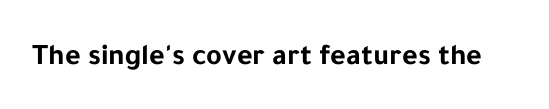
{"serif": "no", "italic": "no", "bold": "yes", "weight": "bold", "width": "normal", "stroke_contrast": "low", "x_height": "medium", "monospaced": "no", "underline": "no", "letter_spacing": "normal", "letter_spacing_em": 0.0, "glyph_px": 30}
